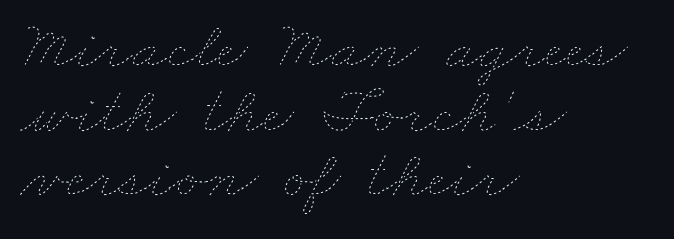
Q: Is the text bold? A: No.
Q: Is the text underlined? A: No.
Q: How is the paragraph aligned? A: Left-aligned.
Q: Is the spacing between letters normal or unusually wide? A: Normal.
Q: Is the spacing between lines tight, normal or loose? A: Tight.
Q: Width (condensed, normal, or wide)? A: Wide.
Q: Stroke contrast? A: Low.
Q: x-height? A: Small.
Q: Monospaced? A: No.
